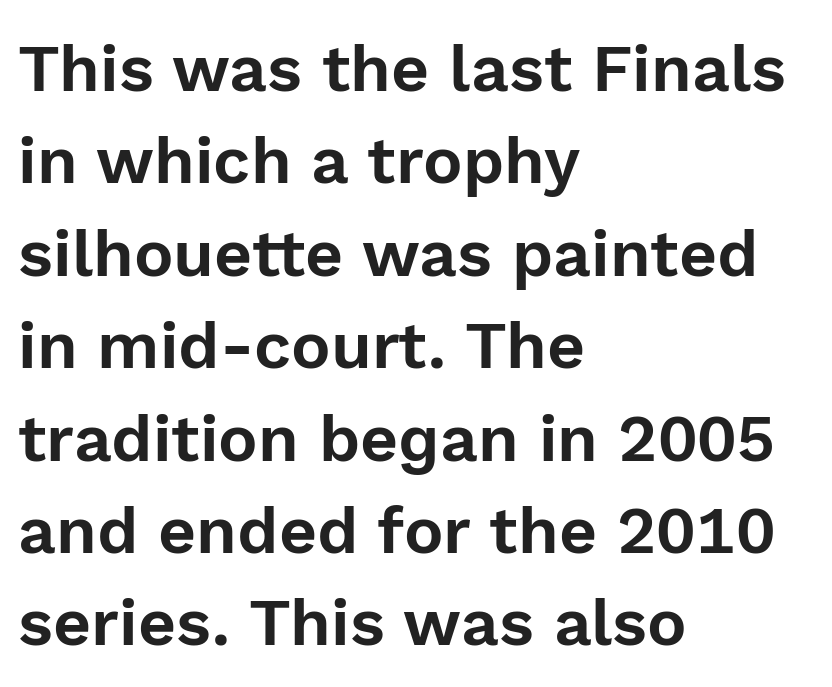
{"serif": "no", "italic": "no", "width": "normal", "x_height": "medium", "monospaced": "no", "underline": "no", "align": "left", "line_spacing": "normal", "line_spacing_ratio": 1.4, "letter_spacing": "normal", "letter_spacing_em": 0.0, "glyph_px": 66}
